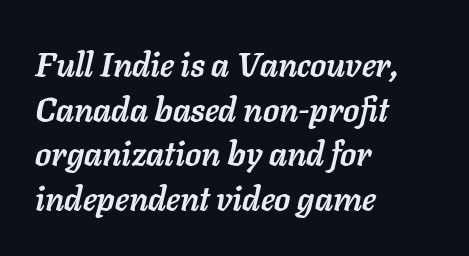
The image shows 33 px semibold type, italic (leaning right); set left-aligned, normal line spacing (1.35x), normal letter spacing, not underlined; low stroke contrast and a medium x-height.
